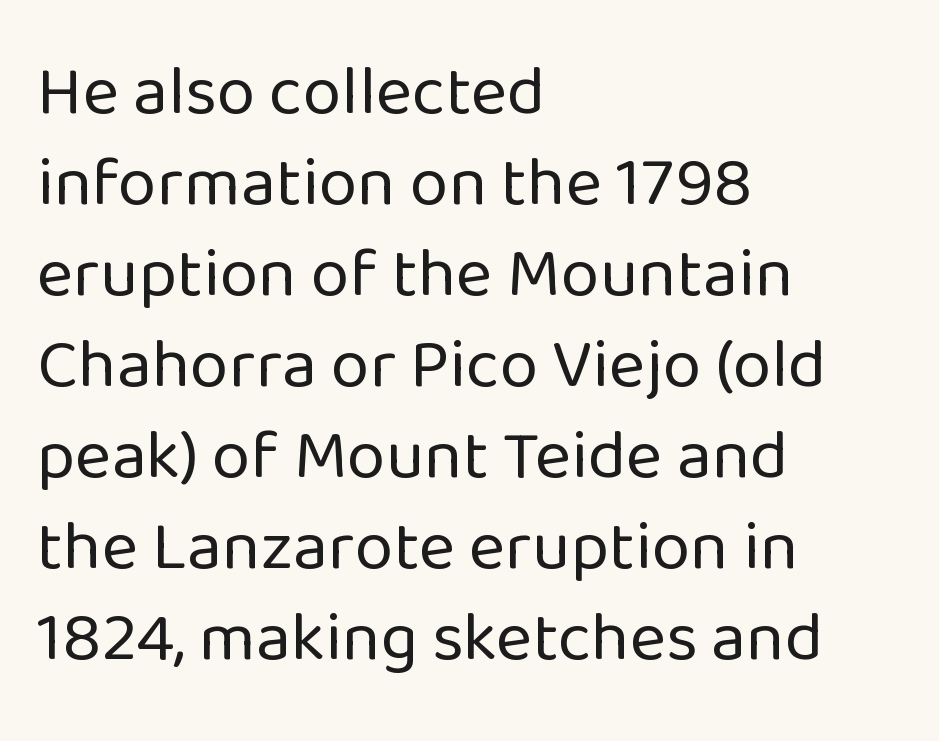
Q: Is the text bold? A: No.
Q: Is the text italic (slanted)? A: No, it is upright.
Q: Is the typeface a serif or a sans-serif typeface? A: Sans-serif.
Q: Is the text underlined? A: No.
Q: How is the paragraph aligned? A: Left-aligned.
Q: Is the spacing between letters normal or unusually wide? A: Normal.
Q: Is the spacing between lines tight, normal or loose? A: Normal.
Q: Width (condensed, normal, or wide)? A: Normal.
Q: Stroke contrast? A: Low.
Q: x-height? A: Medium.
Q: Monospaced? A: No.
